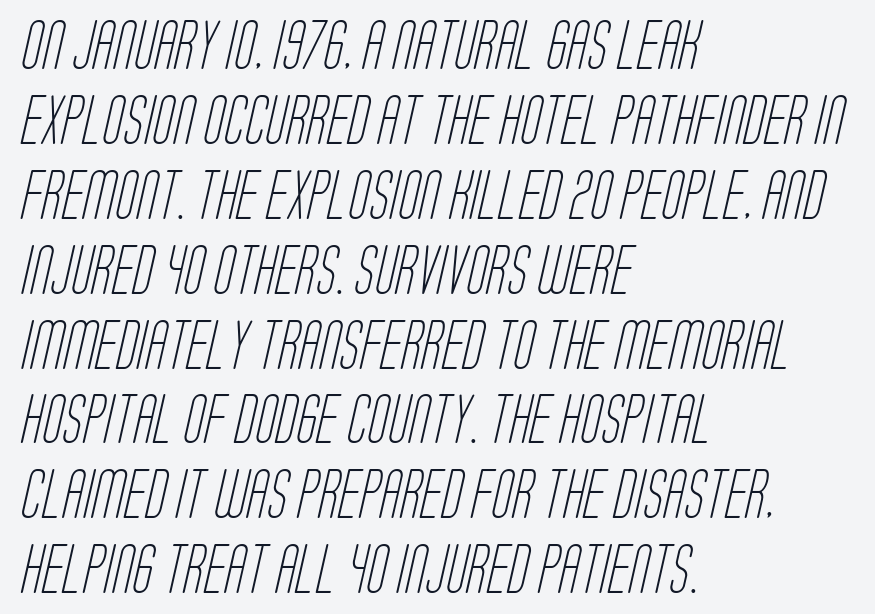
Q: Is the text bold? A: No.
Q: Is the typeface a serif or a sans-serif typeface? A: Sans-serif.
Q: Is the text underlined? A: No.
Q: How is the paragraph aligned? A: Left-aligned.
Q: Is the spacing between letters normal or unusually wide? A: Normal.
Q: Is the spacing between lines tight, normal or loose? A: Normal.
Q: Width (condensed, normal, or wide)? A: Condensed.
Q: Stroke contrast? A: Low.
Q: x-height? A: Large.
Q: Monospaced? A: No.
